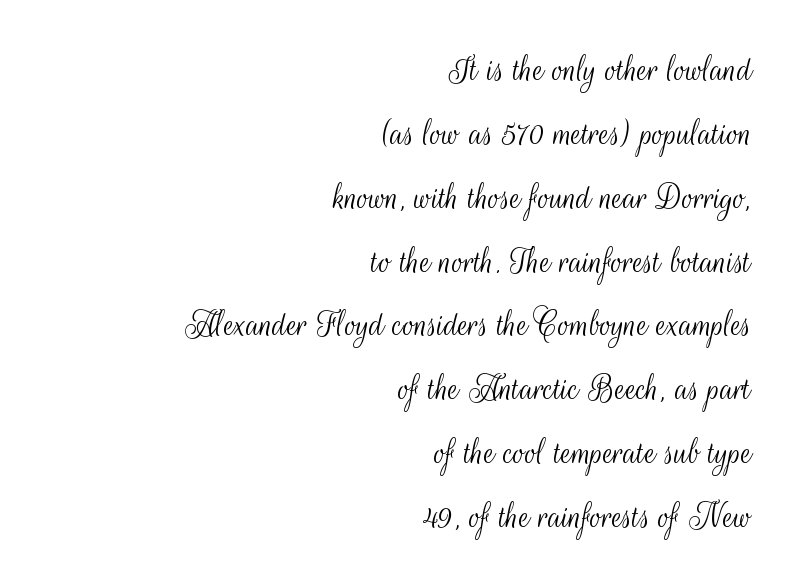
{"serif": "no", "bold": "no", "weight": "light", "width": "condensed", "stroke_contrast": "medium", "x_height": "small", "monospaced": "no", "underline": "no", "align": "right", "line_spacing": "normal", "line_spacing_ratio": 1.68, "letter_spacing": "normal", "letter_spacing_em": 0.0, "glyph_px": 38}
